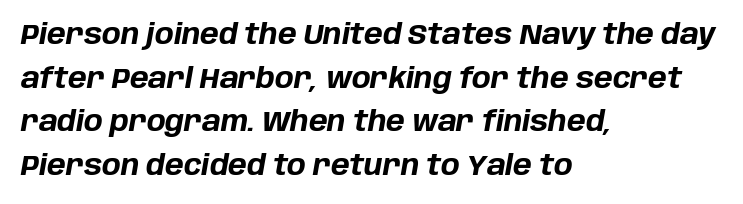
Strokes here are thick enough to call this a true bold. Think of a printed novel: that variable character pitch is what you see here. Layout note: lines flush left. In terms of letterspacing, this is plain default setting. The strip under each line holds only bare page.
